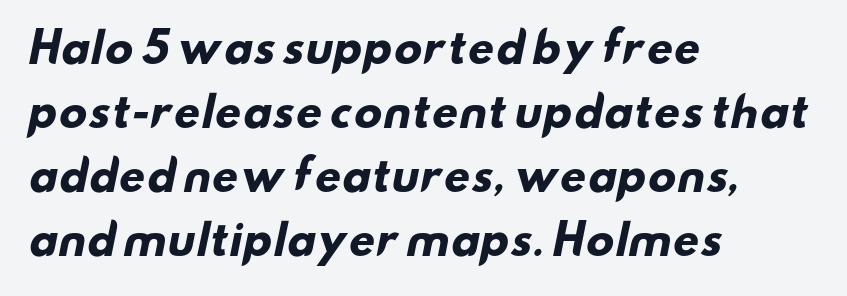
Q: Is the text bold? A: Yes.
Q: Is the typeface a serif or a sans-serif typeface? A: Sans-serif.
Q: Is the text underlined? A: No.
Q: How is the paragraph aligned? A: Left-aligned.
Q: Is the spacing between letters normal or unusually wide? A: Normal.
Q: Is the spacing between lines tight, normal or loose? A: Normal.
Q: Width (condensed, normal, or wide)? A: Wide.
Q: Stroke contrast? A: Low.
Q: x-height? A: Small.
Q: Monospaced? A: No.
